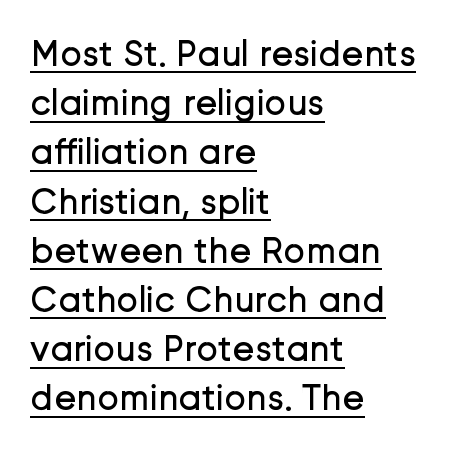
The text was rendered using a sans face with plain stroke endings. Students, observe: this is what conventionally led text looks like. The lettering holds an erect, upright posture throughout. The ragged edge is on the right, which tells us the setting is flush left. These characters rest on top of a visible drawn line.
